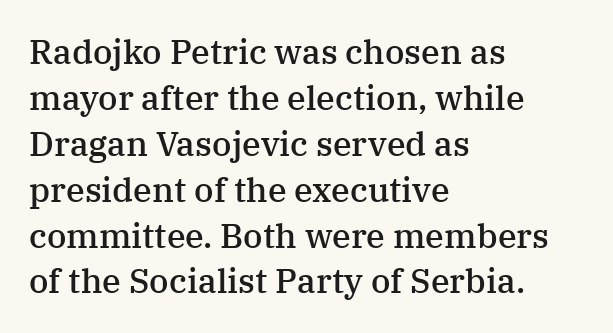
Q: Is the text bold? A: Semi-bold.
Q: Is the text italic (slanted)? A: No, it is upright.
Q: Is the typeface a serif or a sans-serif typeface? A: Serif.
Q: Is the text underlined? A: No.
Q: How is the paragraph aligned? A: Left-aligned.
Q: Is the spacing between letters normal or unusually wide? A: Normal.
Q: Is the spacing between lines tight, normal or loose? A: Normal.
Q: Width (condensed, normal, or wide)? A: Normal.
Q: Stroke contrast? A: Medium.
Q: x-height? A: Medium.
Q: Monospaced? A: No.
